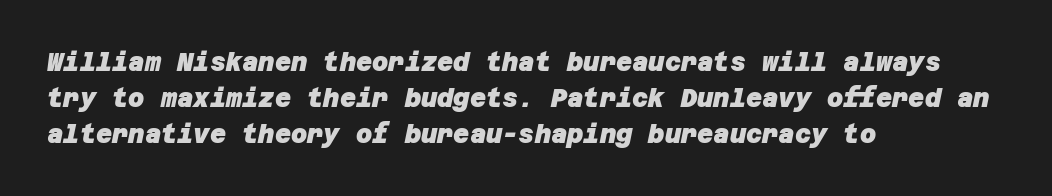
{"bold": "yes", "underline": "no", "align": "left", "line_spacing": "normal", "line_spacing_ratio": 1.44, "letter_spacing": "normal", "letter_spacing_em": 0.0, "glyph_px": 25}
